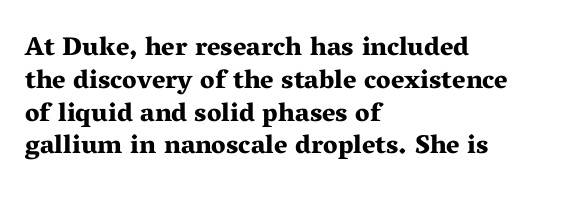
Q: Is the text bold? A: Yes.
Q: Is the text italic (slanted)? A: No, it is upright.
Q: Is the text underlined? A: No.
Q: How is the paragraph aligned? A: Left-aligned.
Q: Is the spacing between letters normal or unusually wide? A: Normal.
Q: Is the spacing between lines tight, normal or loose? A: Normal.
